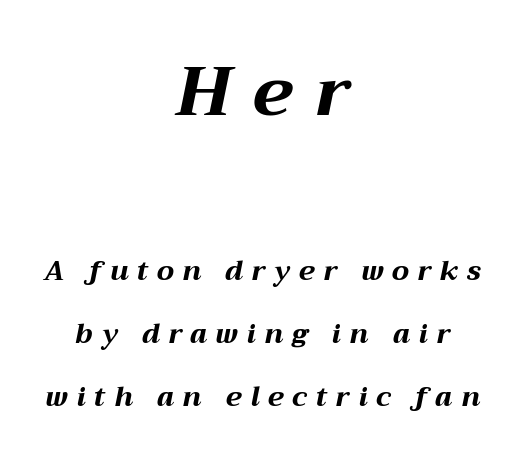
Q: Is the text bold? A: Yes.
Q: Is the text italic (slanted)? A: Yes, it leans right by about 12 degrees.
Q: Is the text underlined? A: No.
Q: How is the paragraph aligned? A: Centered.
Q: Is the spacing between letters normal or unusually wide? A: Unusually wide.
Q: Is the spacing between lines tight, normal or loose? A: Loose.
Q: Which block of text is set in a larger size, the first (top) or the second (bottom)? A: The first (top) one.
Q: Width (condensed, normal, or wide)? A: Wide.
Q: Stroke contrast? A: Medium.
Q: x-height? A: Medium.
Q: Monospaced? A: No.
